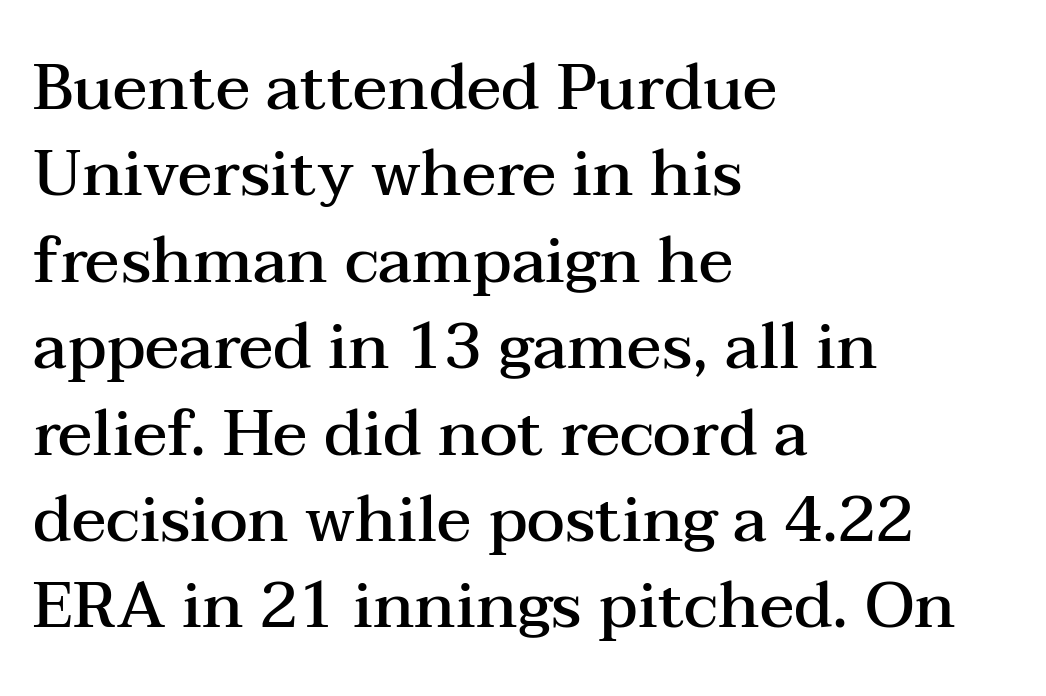
The image shows 64 px semibold, wide serif type, upright; set left-aligned, normal line spacing (1.35x), normal letter spacing, not underlined; medium stroke contrast and a medium x-height.
